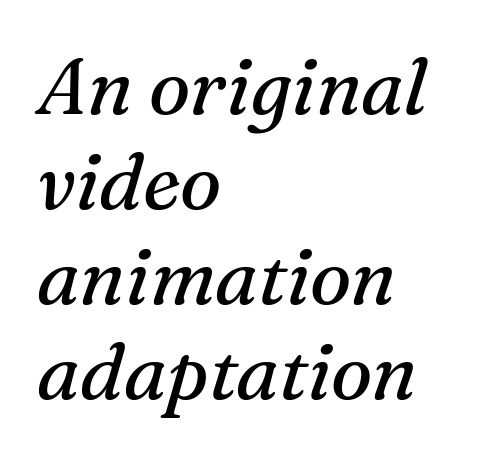
The image shows 78 px regular-weight serif type, italic (leaning right); set left-aligned, line spacing 1.22x, normal letter spacing, not underlined; medium stroke contrast and a medium x-height.
